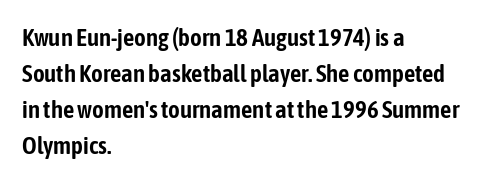
Q: Is the text italic (slanted)? A: No, it is upright.
Q: Is the text underlined? A: No.
Q: How is the paragraph aligned? A: Left-aligned.
Q: Is the spacing between letters normal or unusually wide? A: Normal.
Q: Is the spacing between lines tight, normal or loose? A: Normal.
